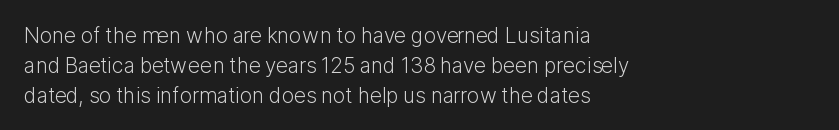
{"italic": "no", "bold": "no", "underline": "no", "align": "left", "line_spacing": "normal", "line_spacing_ratio": 1.42, "letter_spacing": "normal", "letter_spacing_em": 0.0, "glyph_px": 21}
